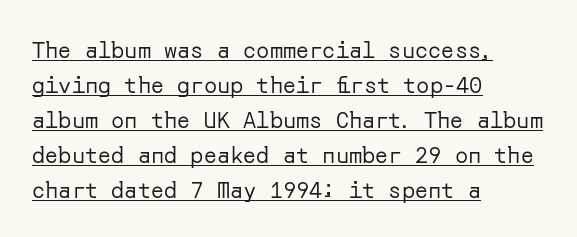
Every character sits straight up, as roman type does. The strokes are not fattened; the text isn't bold. The rows are spaced the way most documents space them. There is no visible air inserted between adjacent glyphs. Emphasis is given by a line drawn under the lettering.
